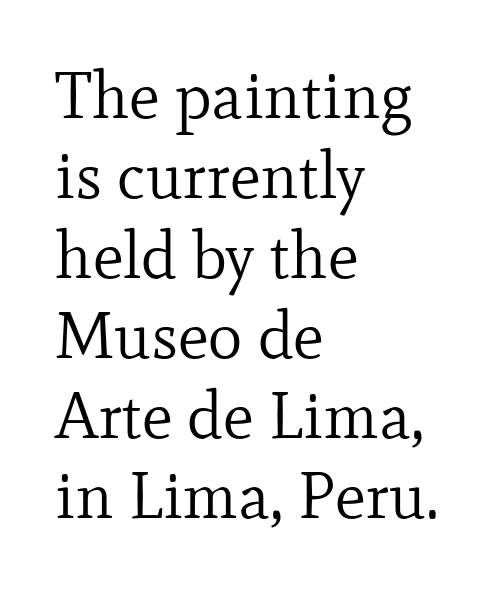
The image shows 65 px regular-weight serif type, upright; set left-aligned, line spacing 1.23x, normal letter spacing, not underlined; low stroke contrast and a small x-height.
